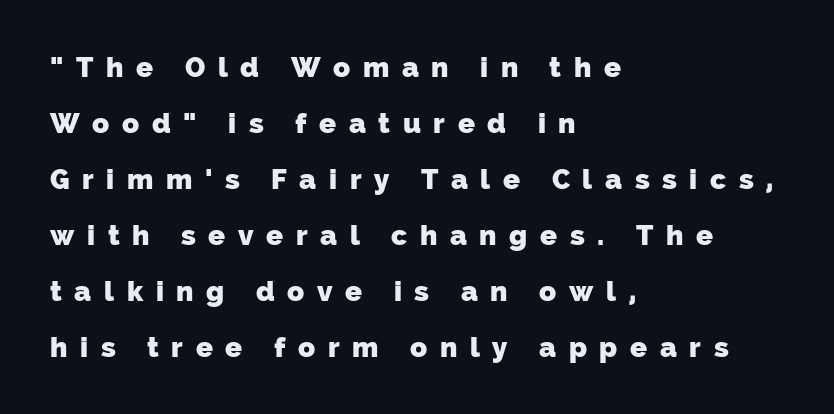
Q: Is the text bold? A: Yes.
Q: Is the typeface a serif or a sans-serif typeface? A: Sans-serif.
Q: Is the text underlined? A: No.
Q: How is the paragraph aligned? A: Left-aligned.
Q: Is the spacing between letters normal or unusually wide? A: Unusually wide.
Q: Is the spacing between lines tight, normal or loose? A: Loose.
Q: Width (condensed, normal, or wide)? A: Normal.
Q: Stroke contrast? A: Low.
Q: x-height? A: Medium.
Q: Monospaced? A: No.
